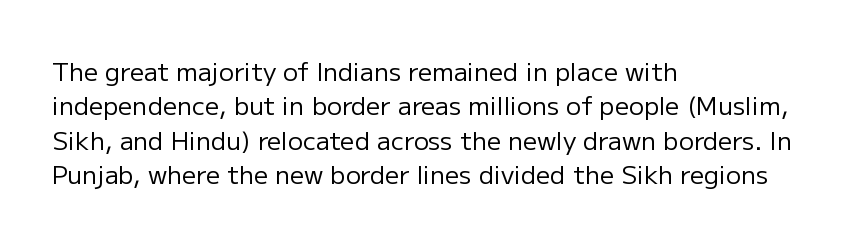
{"italic": "no", "bold": "no", "underline": "no", "align": "left", "line_spacing": "normal", "line_spacing_ratio": 1.38, "letter_spacing": "normal", "letter_spacing_em": 0.0, "glyph_px": 25}
